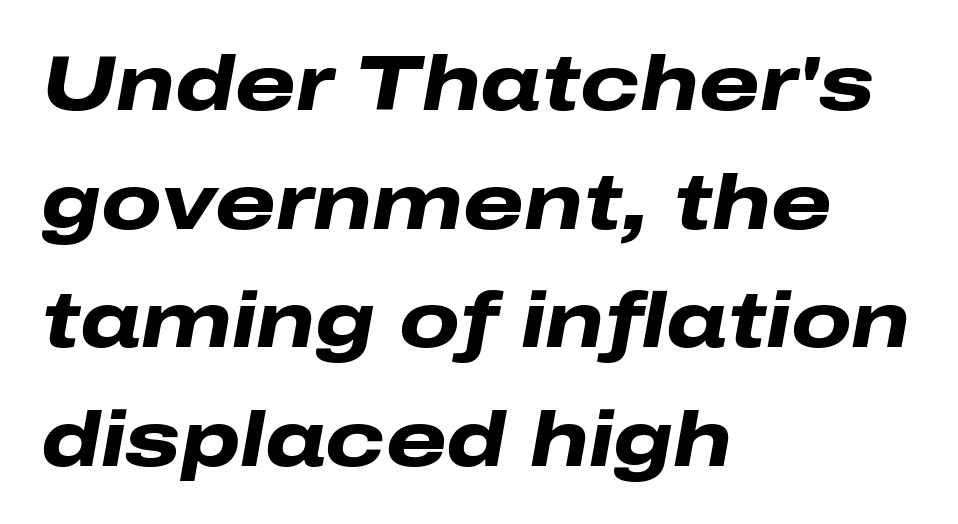
The image shows 78 px heavy, wide type, italic (leaning right); set left-aligned, normal line spacing (1.52x), normal letter spacing, not underlined; low stroke contrast and a medium x-height.
